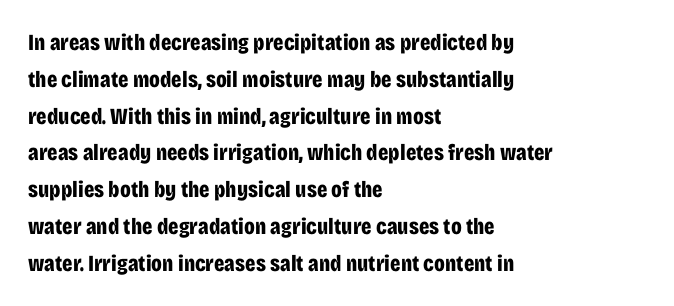
The passage shown stacks its lines at a standard gap. The rag falls on the right side of this text block. Nope, not italic — everything's standing straight. Rule under the text: the space is simply empty. The face used here is rendered with its standard letterfit.
